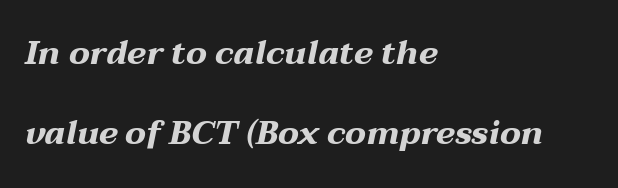
The image shows 33 px bold, wide type, italic (leaning right); set left-aligned, loose line spacing (2.43x), normal letter spacing, not underlined; medium stroke contrast and a medium x-height.
